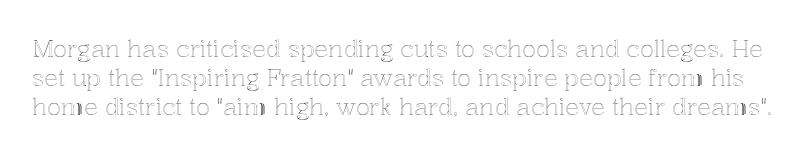
The image shows 23 px text type, upright; set normal line spacing (1.27x), normal letter spacing, not underlined.
